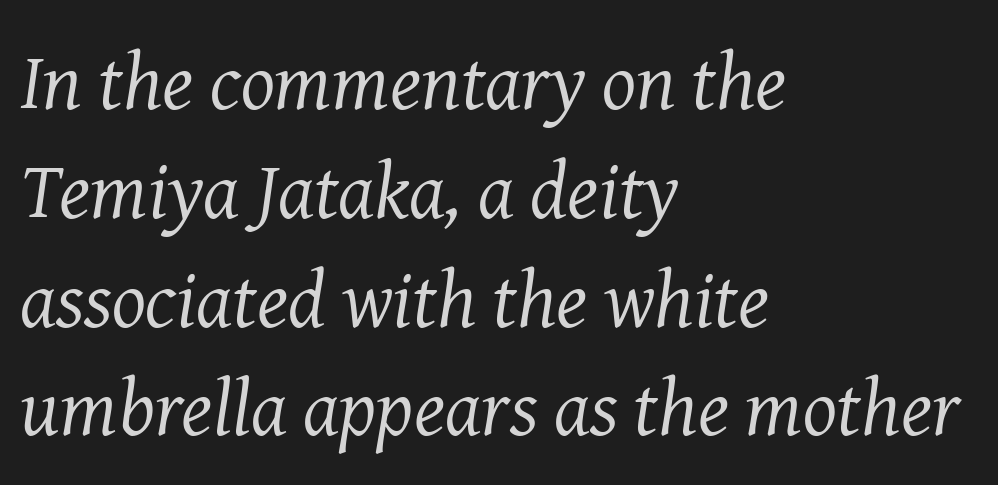
The image shows 80 px regular-weight serif type, italic (leaning right); set left-aligned, normal line spacing (1.36x), normal letter spacing, not underlined; medium stroke contrast and a medium x-height.
